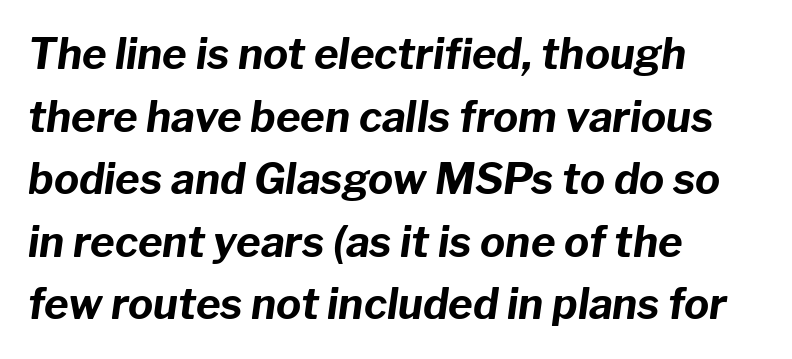
{"italic": "yes", "lean": "right", "slant_degrees": 8, "bold": "yes", "weight": "bold", "width": "normal", "stroke_contrast": "low", "x_height": "medium", "monospaced": "no", "underline": "no", "align": "left", "line_spacing": "normal", "line_spacing_ratio": 1.49, "letter_spacing": "normal", "letter_spacing_em": 0.0, "glyph_px": 42}
